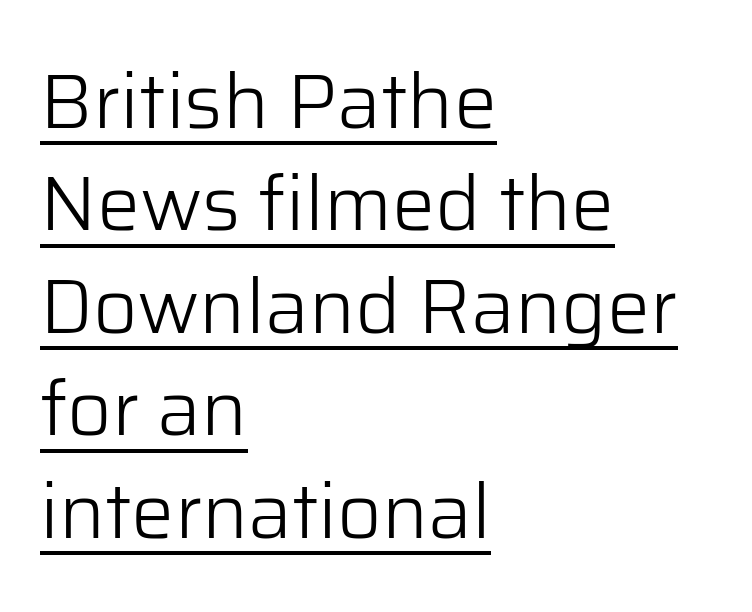
The image shows 77 px light sans-serif type, upright; set left-aligned, normal line spacing (1.33x), normal letter spacing, underlined; low stroke contrast and a medium x-height.
